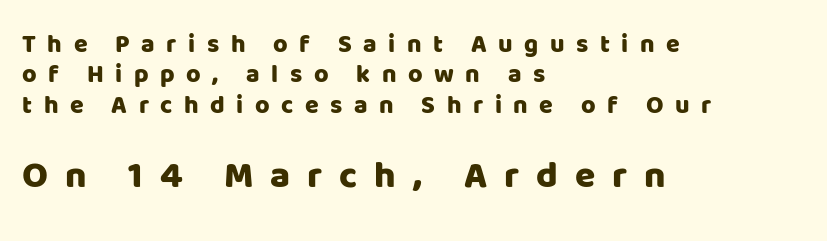
Typeset ragged right — the left edge is the straight one. Note the varied advance widths — an 'i' is clearly narrower than an 'm'. Type style note: lacks serifs. The lettering stays uniformly vertical, giving the passage a roman look.
